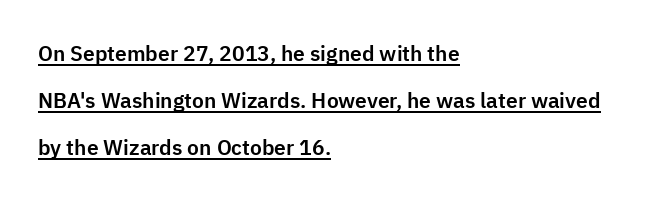
The image shows 21 px text type, upright; set left-aligned, loose line spacing (2.25x), normal letter spacing, underlined.
